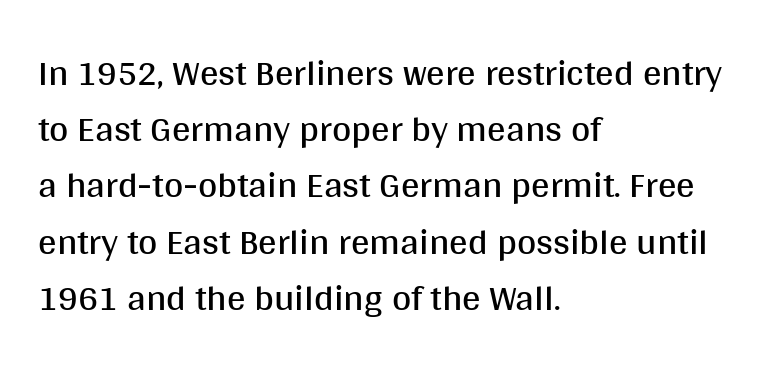
Do the characters align in a grid? No, the font is proportional. The face used here is a sans, in the tradition of grotesques and geometrics. This is the regular roman posture of the typeface. The designer left line spacing at the default.
